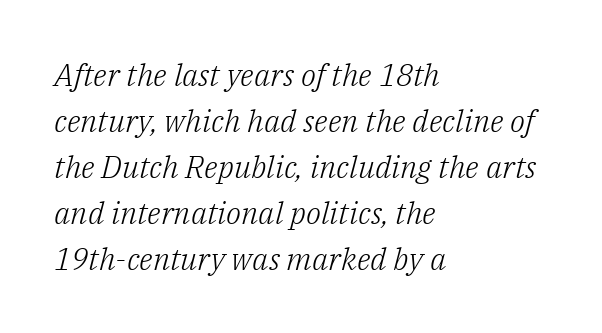
Characters are canted at an angle relative to the baseline's perpendicular. Lines of text with bare space underneath. Serifs: yes, visible at the terminals of the letterforms. Stroke mass is kept to a normal reading level or below. Inter-character spacing is left at the font's built-in metrics. The passage shown stacks its lines at a standard gap.
